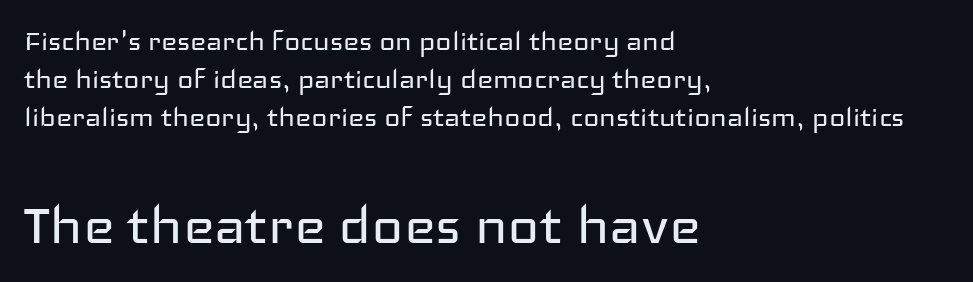
Q: Is the text bold? A: No.
Q: Is the text italic (slanted)? A: No, it is upright.
Q: Is the typeface a serif or a sans-serif typeface? A: Sans-serif.
Q: Is the text underlined? A: No.
Q: How is the paragraph aligned? A: Left-aligned.
Q: Is the spacing between letters normal or unusually wide? A: Normal.
Q: Is the spacing between lines tight, normal or loose? A: Tight.
Q: Which block of text is set in a larger size, the first (top) or the second (bottom)? A: The second (bottom) one.
Q: Width (condensed, normal, or wide)? A: Wide.
Q: Stroke contrast? A: Low.
Q: x-height? A: Medium.
Q: Monospaced? A: No.
